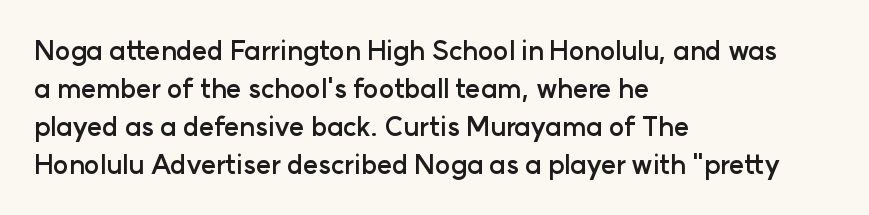
Horizontal alignment here is leftward, the default for most running prose. Nothing unusual about the tracking: characters are spaced as the font intends. Students, observe: this is what conventionally led text looks like. Does the lettering tilt? It doesn't — this is upright.
